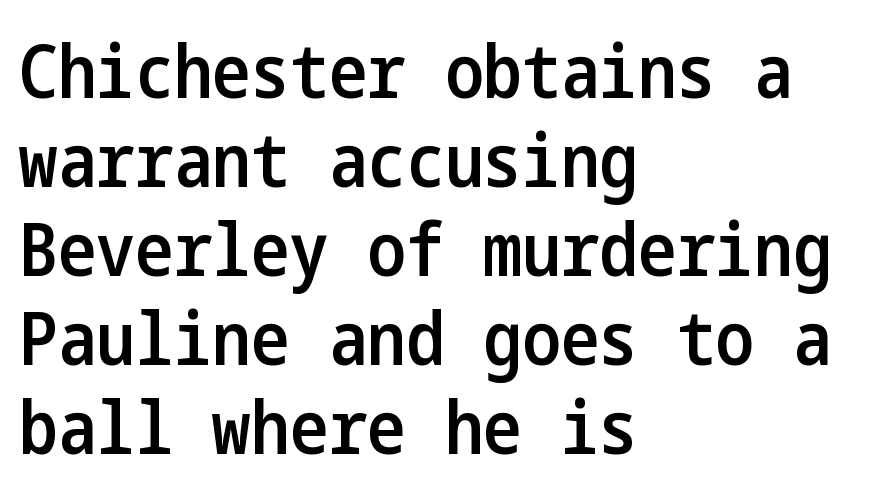
Q: Is the text bold? A: Semi-bold.
Q: Is the text italic (slanted)? A: No, it is upright.
Q: Is the typeface a serif or a sans-serif typeface? A: Sans-serif.
Q: Is the text underlined? A: No.
Q: How is the paragraph aligned? A: Left-aligned.
Q: Is the spacing between letters normal or unusually wide? A: Normal.
Q: Width (condensed, normal, or wide)? A: Condensed.
Q: Stroke contrast? A: Low.
Q: x-height? A: Medium.
